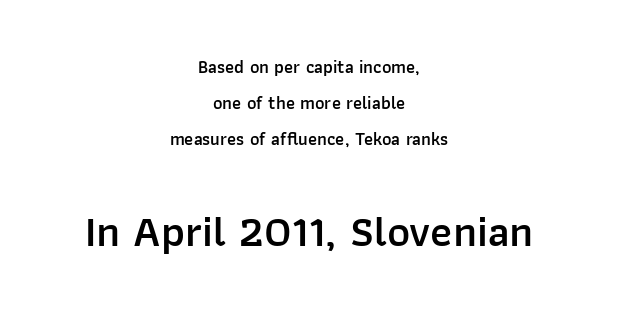
Q: Is the text bold? A: Semi-bold.
Q: Is the text italic (slanted)? A: No, it is upright.
Q: Is the typeface a serif or a sans-serif typeface? A: Sans-serif.
Q: Is the text underlined? A: No.
Q: How is the paragraph aligned? A: Centered.
Q: Is the spacing between letters normal or unusually wide? A: Normal.
Q: Is the spacing between lines tight, normal or loose? A: Loose.
Q: Which block of text is set in a larger size, the first (top) or the second (bottom)? A: The second (bottom) one.
Q: Width (condensed, normal, or wide)? A: Normal.
Q: Stroke contrast? A: Low.
Q: x-height? A: Medium.
Q: Monospaced? A: No.
